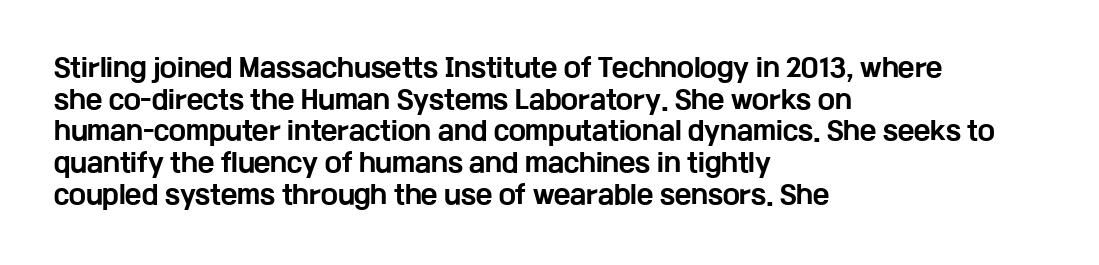
The image shows 25 px bold type, upright; set left-aligned, normal line spacing (1.27x), normal letter spacing, not underlined.
